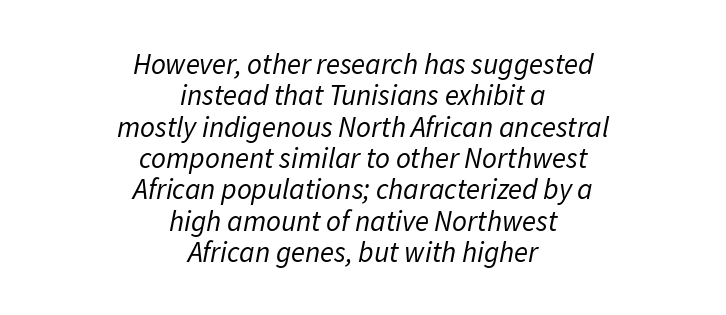
Q: Is the text bold? A: No.
Q: Is the text italic (slanted)? A: Yes, it leans right by about 11 degrees.
Q: Is the text underlined? A: No.
Q: How is the paragraph aligned? A: Centered.
Q: Is the spacing between letters normal or unusually wide? A: Normal.
Q: Is the spacing between lines tight, normal or loose? A: Tight.
Q: Width (condensed, normal, or wide)? A: Normal.
Q: Stroke contrast? A: Low.
Q: x-height? A: Medium.
Q: Monospaced? A: No.
